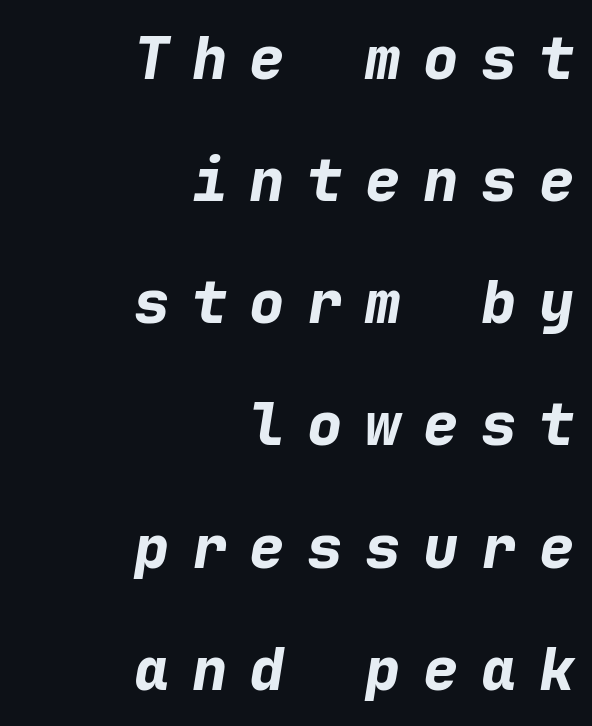
Q: Is the text bold? A: Yes.
Q: Is the text italic (slanted)? A: Yes, it leans right by about 9 degrees.
Q: Is the text underlined? A: No.
Q: How is the paragraph aligned? A: Right-aligned.
Q: Is the spacing between letters normal or unusually wide? A: Unusually wide.
Q: Is the spacing between lines tight, normal or loose? A: Loose.
Q: Width (condensed, normal, or wide)? A: Normal.
Q: Stroke contrast? A: Low.
Q: x-height? A: Medium.
Q: Monospaced? A: Yes.
